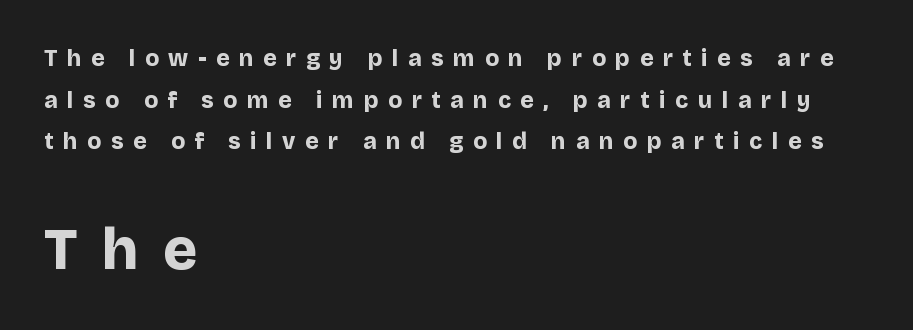
{"serif": "no", "italic": "no", "bold": "yes", "weight": "bold", "width": "normal", "stroke_contrast": "low", "x_height": "large", "monospaced": "no", "underline": "no", "align": "left", "line_spacing_ratio": 1.81, "letter_spacing": "wide", "letter_spacing_em": 0.42, "larger_block": "second", "size_ratio": 2.52, "glyph_px": 58}
